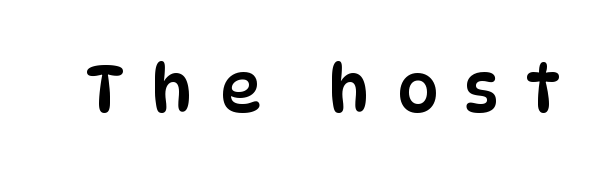
Note: no serifs on the glyphs. The specimen reads as upright at a glance. Check under the words: just untouched page. These lines are rendered in a variable-pitch font.
